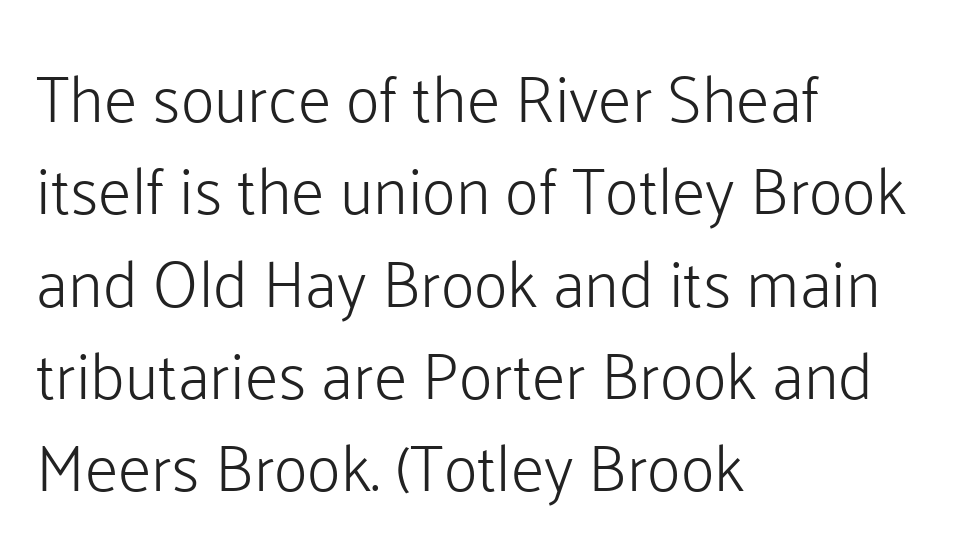
The image shows 65 px light sans-serif type, upright; set left-aligned, normal line spacing (1.42x), normal letter spacing, not underlined; low stroke contrast and a medium x-height.
